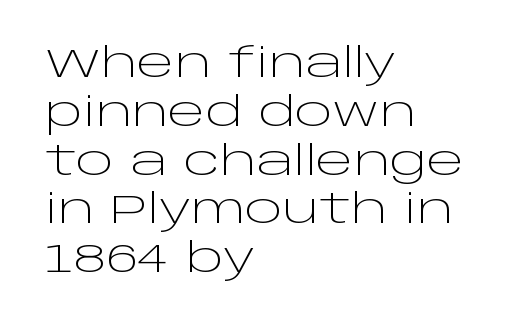
{"serif": "no", "italic": "no", "bold": "no", "weight": "light", "width": "wide", "stroke_contrast": "low", "x_height": "large", "monospaced": "no", "underline": "no", "align": "left", "line_spacing_ratio": 1.22, "letter_spacing": "normal", "letter_spacing_em": 0.0, "glyph_px": 40}
